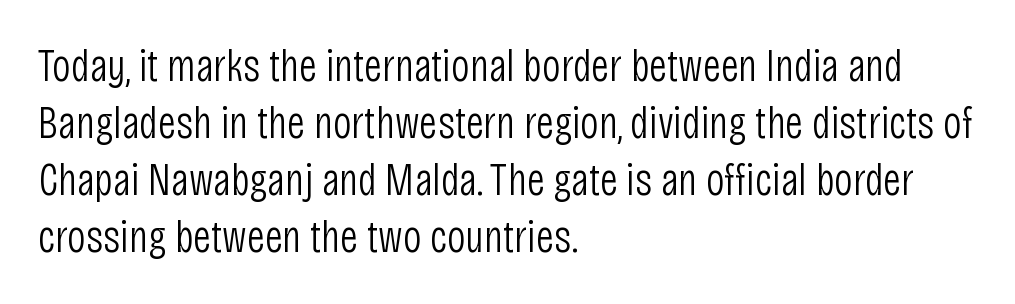
{"serif": "no", "italic": "no", "bold": "no", "weight": "light", "width": "condensed", "stroke_contrast": "low", "x_height": "large", "monospaced": "no", "underline": "no", "align": "left", "line_spacing_ratio": 1.24, "letter_spacing": "normal", "letter_spacing_em": 0.0, "glyph_px": 46}
